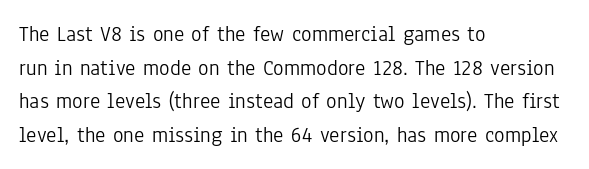
Unbolded letterforms with no extra heft. The letterforms sit shoulder to shoulder at normal distance. Line spacing here is normal. Glance below the letters and you will spot only blank space. Visually the block forms a straight wall on the left and a jagged coastline on the right.
